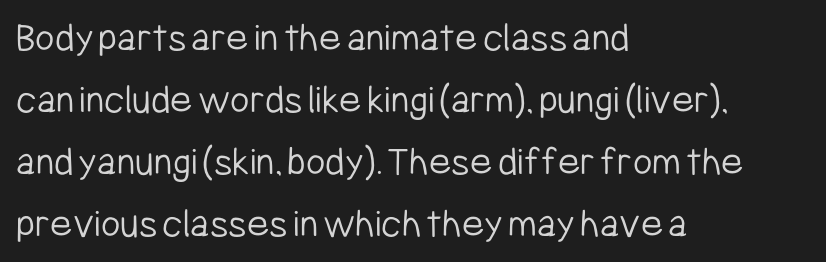
{"serif": "no", "italic": "no", "bold": "no", "weight": "light", "width": "condensed", "stroke_contrast": "low", "x_height": "medium", "monospaced": "no", "underline": "no", "align": "left", "line_spacing": "normal", "line_spacing_ratio": 1.48, "letter_spacing": "normal", "letter_spacing_em": 0.0, "glyph_px": 42}
